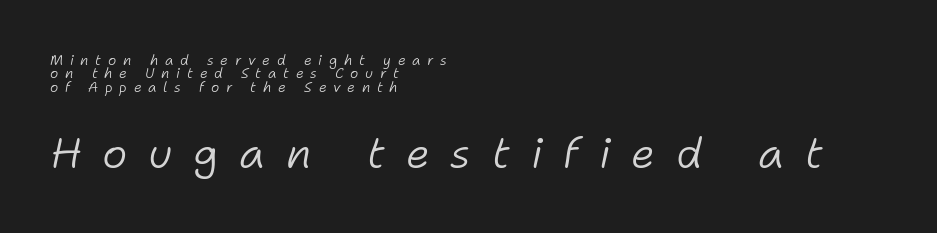
{"italic": "yes", "lean": "right", "slant_degrees": 11, "bold": "no", "weight": "light", "width": "normal", "stroke_contrast": "low", "x_height": "medium", "monospaced": "no", "underline": "no", "align": "left", "line_spacing": "tight", "line_spacing_ratio": 0.95, "letter_spacing": "wide", "letter_spacing_em": 0.48, "larger_block": "second", "size_ratio": 3.07, "glyph_px": 43}
